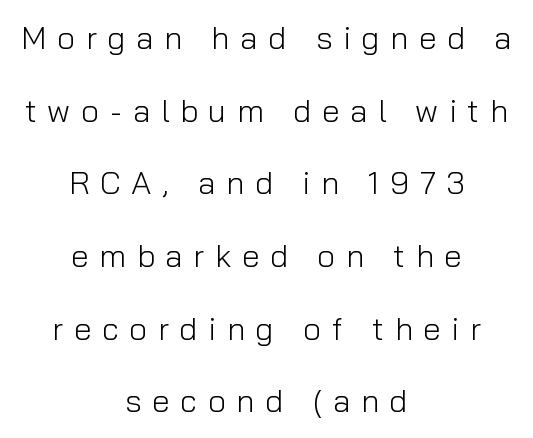
{"serif": "no", "italic": "no", "bold": "no", "weight": "light", "width": "normal", "stroke_contrast": "low", "x_height": "medium", "monospaced": "no", "underline": "no", "align": "center", "line_spacing": "loose", "line_spacing_ratio": 2.27, "letter_spacing": "wide", "letter_spacing_em": 0.33, "glyph_px": 32}
